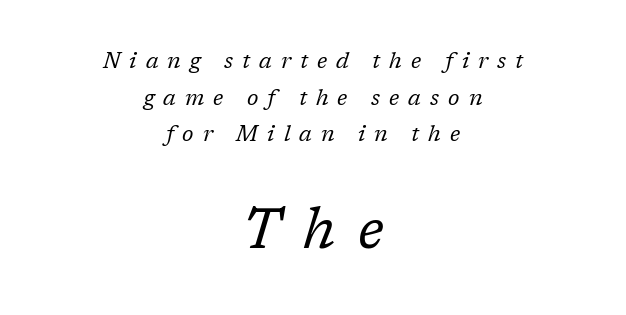
Quick note: underline off. The horizontal fit of the characters is loose and conspicuously gappy. Note the varied advance widths — an 'i' is clearly narrower than an 'm'. This sample keeps an unexceptional amount of space between lines.
